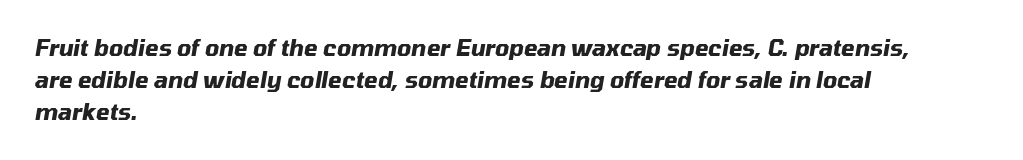
Q: Is the text bold? A: Yes.
Q: Is the text italic (slanted)? A: Yes, it leans right by about 10 degrees.
Q: Is the text underlined? A: No.
Q: How is the paragraph aligned? A: Left-aligned.
Q: Is the spacing between letters normal or unusually wide? A: Normal.
Q: Is the spacing between lines tight, normal or loose? A: Normal.
